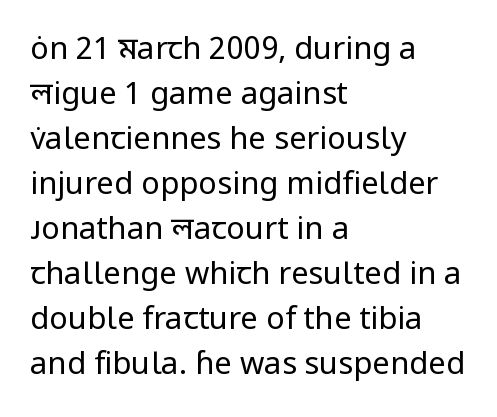
The image shows 31 px regular-weight sans-serif type, upright; set left-aligned, normal line spacing (1.45x), normal letter spacing, not underlined; low stroke contrast and a medium x-height.
